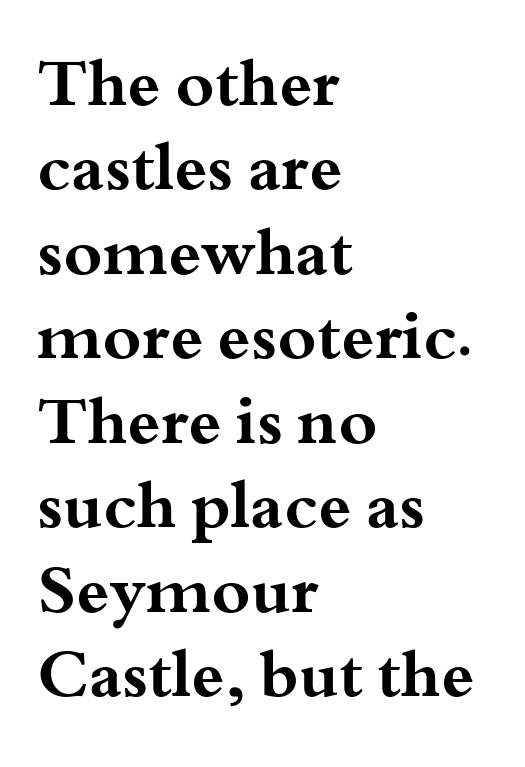
Q: Is the text bold? A: Yes.
Q: Is the text italic (slanted)? A: No, it is upright.
Q: Is the typeface a serif or a sans-serif typeface? A: Serif.
Q: Is the text underlined? A: No.
Q: How is the paragraph aligned? A: Left-aligned.
Q: Is the spacing between letters normal or unusually wide? A: Normal.
Q: Is the spacing between lines tight, normal or loose? A: Normal.
Q: Width (condensed, normal, or wide)? A: Wide.
Q: Stroke contrast? A: Medium.
Q: x-height? A: Small.
Q: Monospaced? A: No.
